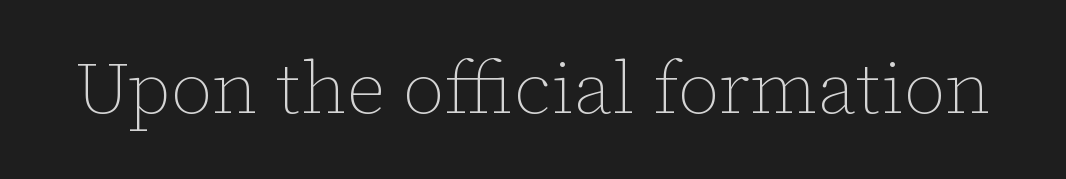
The image shows 73 px thin type, upright; set normal letter spacing, not underlined; low stroke contrast and a medium x-height.
